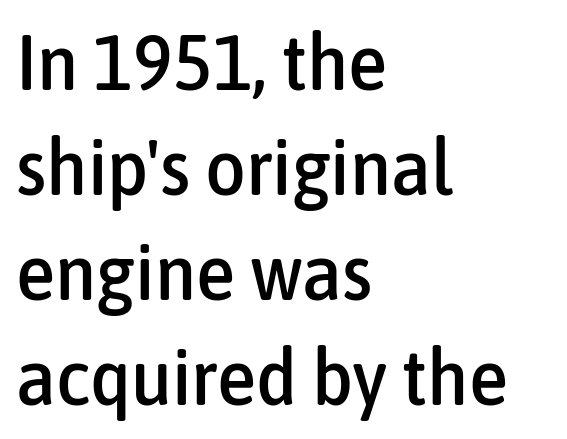
It's the straight-up-and-down kind of type. A typesetter would label this face a sans. These lines are rendered in a variable-pitch font. Does extra space separate the letters? No, they use regular spacing. The rows are spaced the way most documents space them. The text block is weighted toward the left margin, trailing off unevenly rightward.
